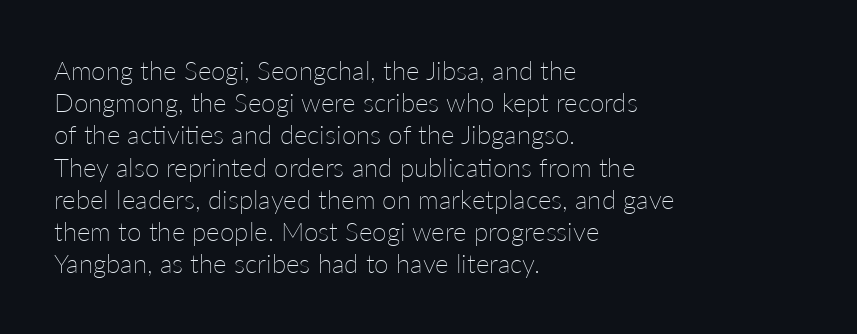
{"italic": "no", "bold": "no", "underline": "no", "align": "left", "line_spacing_ratio": 1.24, "letter_spacing": "normal", "letter_spacing_em": 0.0, "glyph_px": 26}
